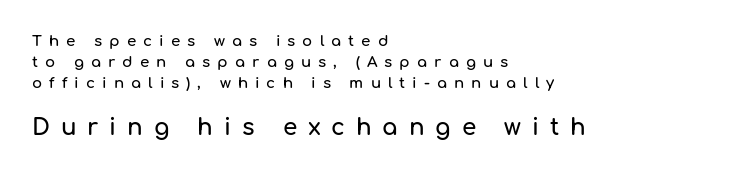
{"italic": "no", "underline": "no", "align": "left", "line_spacing": "normal", "line_spacing_ratio": 1.41, "letter_spacing": "wide", "letter_spacing_em": 0.47, "larger_block": "second", "size_ratio": 1.53, "glyph_px": 23}
